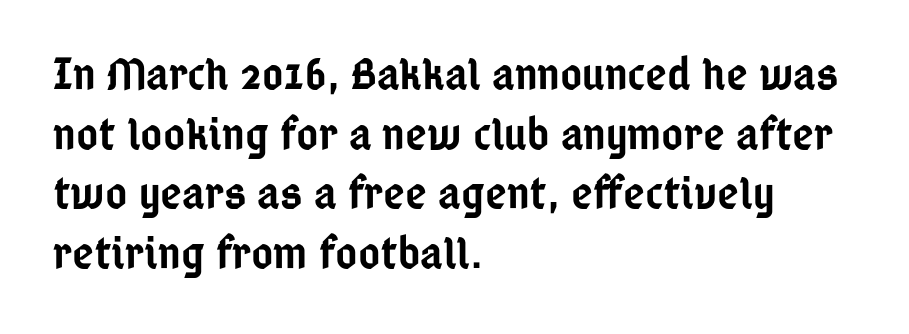
The image shows 47 px semibold, condensed sans-serif type, upright; set left-aligned, normal line spacing (1.27x), normal letter spacing, not underlined; low stroke contrast and a medium x-height.
